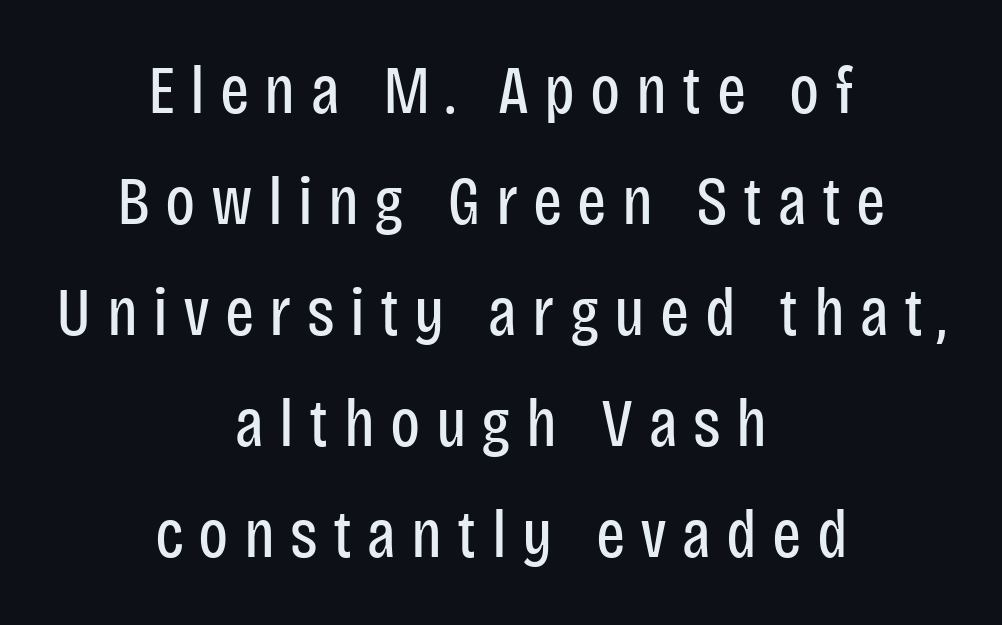
{"serif": "no", "italic": "no", "bold": "no", "weight": "regular", "width": "condensed", "stroke_contrast": "low", "x_height": "large", "monospaced": "no", "underline": "no", "align": "center", "line_spacing": "normal", "line_spacing_ratio": 1.61, "letter_spacing": "wide", "letter_spacing_em": 0.22, "glyph_px": 69}
